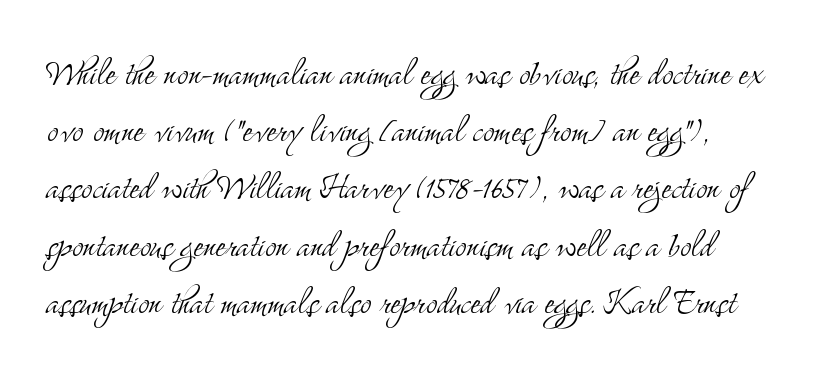
{"serif": "yes", "bold": "no", "weight": "light", "width": "condensed", "stroke_contrast": "medium", "x_height": "small", "monospaced": "no", "underline": "no", "line_spacing": "normal", "line_spacing_ratio": 1.33, "letter_spacing": "normal", "letter_spacing_em": 0.0, "glyph_px": 43}
